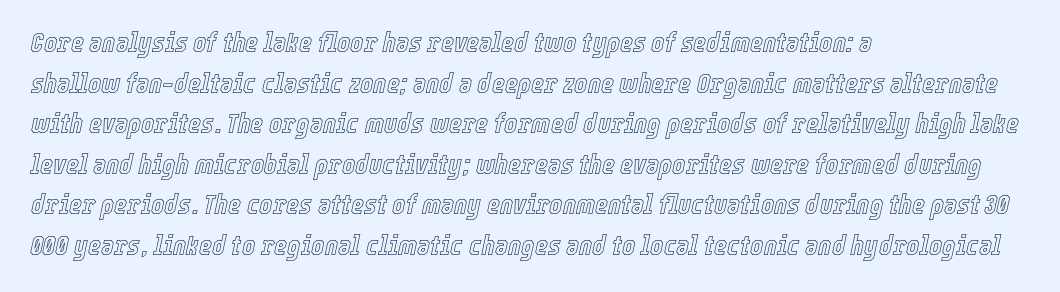
Q: Is the text italic (slanted)? A: Yes, it leans right by about 12 degrees.
Q: Is the text underlined? A: No.
Q: How is the paragraph aligned? A: Left-aligned.
Q: Is the spacing between letters normal or unusually wide? A: Normal.
Q: Is the spacing between lines tight, normal or loose? A: Normal.
Q: Width (condensed, normal, or wide)? A: Condensed.
Q: x-height? A: Medium.
Q: Monospaced? A: No.
